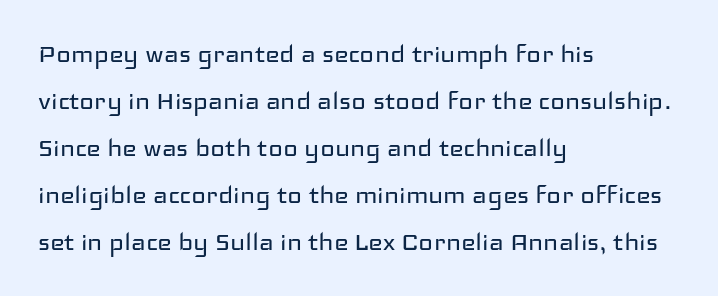
Q: Is the text bold? A: No.
Q: Is the text italic (slanted)? A: No, it is upright.
Q: Is the typeface a serif or a sans-serif typeface? A: Sans-serif.
Q: Is the text underlined? A: No.
Q: How is the paragraph aligned? A: Left-aligned.
Q: Is the spacing between letters normal or unusually wide? A: Normal.
Q: Is the spacing between lines tight, normal or loose? A: Normal.
Q: Width (condensed, normal, or wide)? A: Wide.
Q: Stroke contrast? A: Low.
Q: x-height? A: Medium.
Q: Monospaced? A: No.
